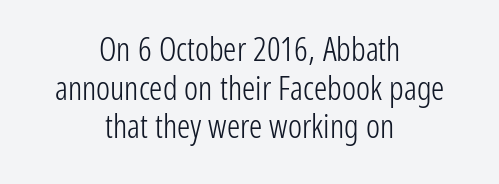
{"serif": "no", "italic": "no", "bold": "no", "weight": "light", "width": "condensed", "stroke_contrast": "low", "x_height": "medium", "monospaced": "no", "underline": "no", "align": "center", "line_spacing_ratio": 1.17, "letter_spacing": "normal", "letter_spacing_em": 0.0, "glyph_px": 33}
